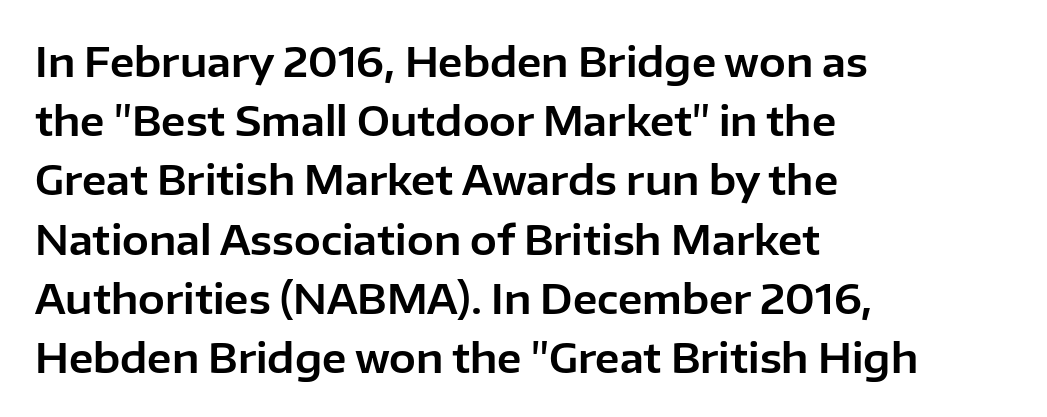
The image shows 40 px sans-serif type, upright; set left-aligned, normal line spacing (1.48x), normal letter spacing, not underlined; low stroke contrast and a medium x-height.
